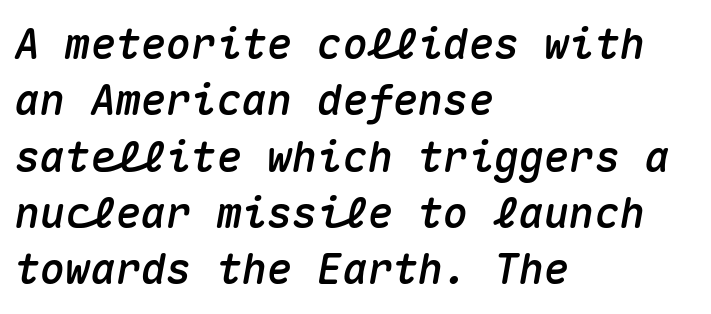
{"italic": "yes", "lean": "right", "slant_degrees": 10, "width": "normal", "stroke_contrast": "medium", "x_height": "medium", "monospaced": "yes", "underline": "no", "align": "left", "line_spacing": "normal", "line_spacing_ratio": 1.34, "letter_spacing": "normal", "letter_spacing_em": 0.0, "glyph_px": 42}
